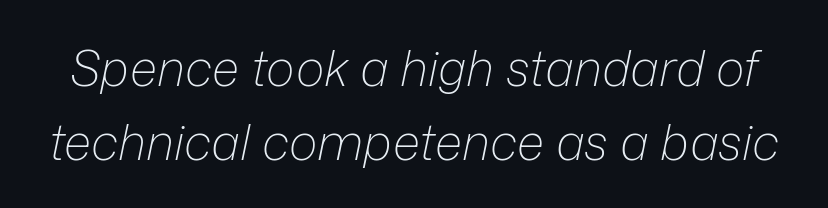
The image shows 49 px light type, italic (leaning right); set normal line spacing (1.51x), normal letter spacing, not underlined; low stroke contrast and a medium x-height.
